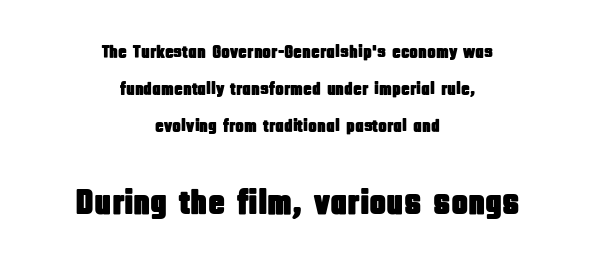
{"serif": "no", "italic": "no", "width": "condensed", "stroke_contrast": "low", "x_height": "large", "monospaced": "no", "underline": "no", "align": "center", "line_spacing": "loose", "line_spacing_ratio": 2.05, "letter_spacing": "normal", "letter_spacing_em": 0.0, "larger_block": "second", "size_ratio": 1.94, "glyph_px": 35}
